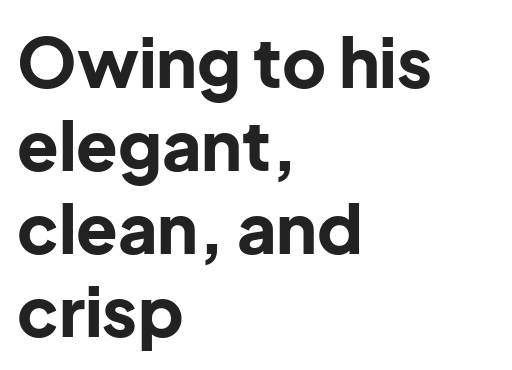
{"serif": "no", "italic": "no", "bold": "yes", "weight": "bold", "width": "normal", "stroke_contrast": "low", "x_height": "medium", "monospaced": "no", "underline": "no", "align": "left", "line_spacing_ratio": 1.22, "letter_spacing": "normal", "letter_spacing_em": 0.0, "glyph_px": 68}
